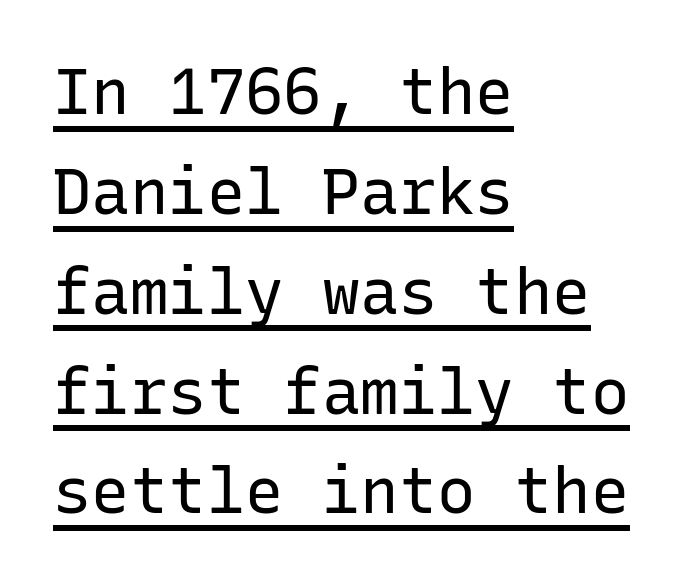
The image shows 64 px regular-weight sans-serif type, upright, monospaced; set left-aligned, normal line spacing (1.56x), normal letter spacing, underlined; low stroke contrast and a medium x-height.
